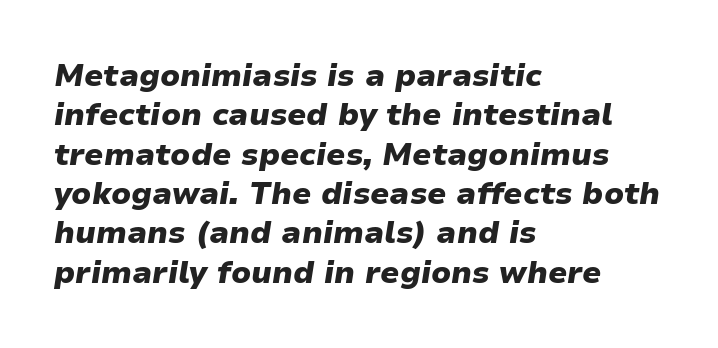
Look at the stroke-to-counter ratio: heavy, a bold. Looking at the ascenders, they clearly lean. A typesetter would call this leading conventional body-copy spacing. The gaps between neighbouring characters are ordinary and unremarkable.
